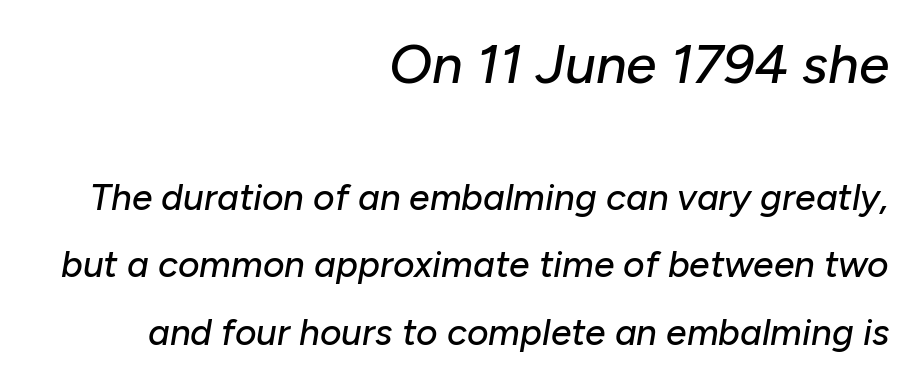
Q: Is the text italic (slanted)? A: Yes, it leans right by about 10 degrees.
Q: Is the text underlined? A: No.
Q: How is the paragraph aligned? A: Right-aligned.
Q: Is the spacing between letters normal or unusually wide? A: Normal.
Q: Which block of text is set in a larger size, the first (top) or the second (bottom)? A: The first (top) one.
Q: Width (condensed, normal, or wide)? A: Normal.
Q: Stroke contrast? A: Low.
Q: x-height? A: Medium.
Q: Monospaced? A: No.
